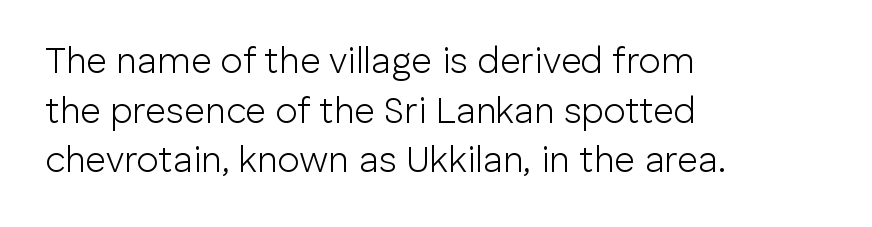
Bold? No — there's no thickening of the strokes. Italic: no, the glyphs are upright roman. A normal amount of white space separates one row of letters from the next. A classic flush-left, rag-right setting is used for this passage. The baseline area is clear.
